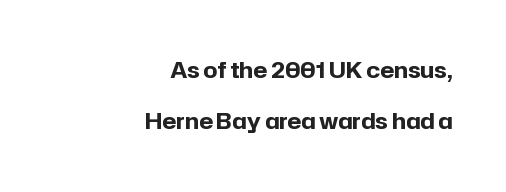
The image shows 22 px bold type, upright; set right-aligned, loose line spacing (2.34x), normal letter spacing, not underlined.
